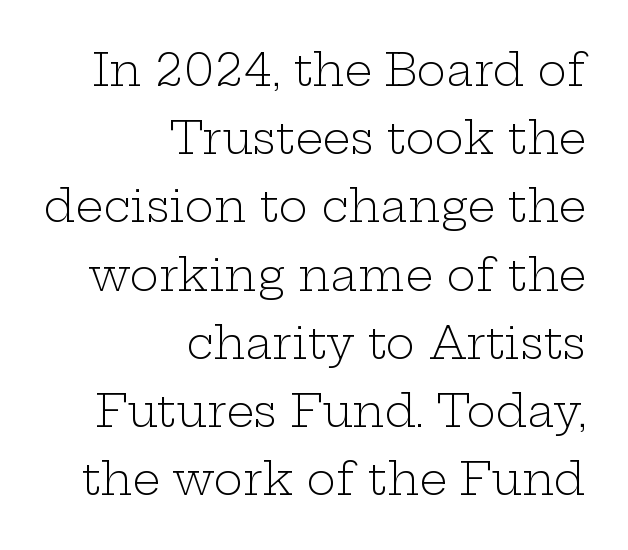
Q: Is the text bold? A: No.
Q: Is the text italic (slanted)? A: No, it is upright.
Q: Is the typeface a serif or a sans-serif typeface? A: Serif.
Q: Is the text underlined? A: No.
Q: How is the paragraph aligned? A: Right-aligned.
Q: Is the spacing between letters normal or unusually wide? A: Normal.
Q: Is the spacing between lines tight, normal or loose? A: Normal.
Q: Width (condensed, normal, or wide)? A: Wide.
Q: Stroke contrast? A: Low.
Q: x-height? A: Medium.
Q: Monospaced? A: No.
